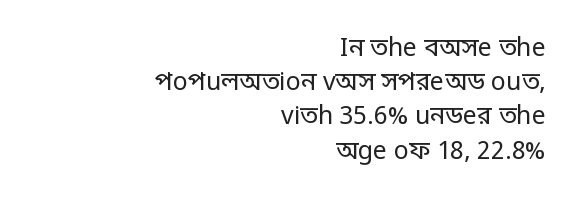
Q: Is the text bold? A: No.
Q: Is the text italic (slanted)? A: No, it is upright.
Q: Is the text underlined? A: No.
Q: How is the paragraph aligned? A: Right-aligned.
Q: Is the spacing between letters normal or unusually wide? A: Normal.
Q: Is the spacing between lines tight, normal or loose? A: Normal.
